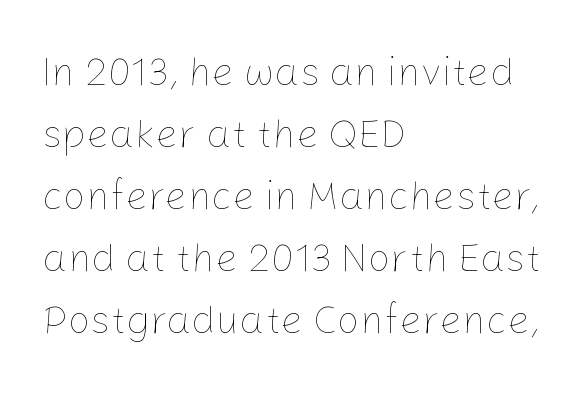
The image shows 40 px thin type, upright; set left-aligned, normal line spacing (1.55x), normal letter spacing, not underlined; low stroke contrast and a medium x-height.
